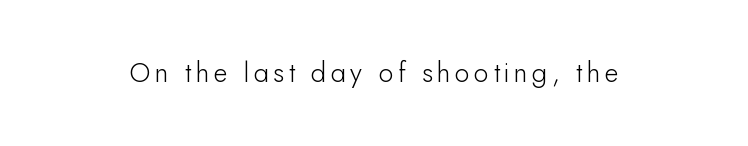
{"italic": "no", "bold": "no", "underline": "no", "glyph_px": 27}
